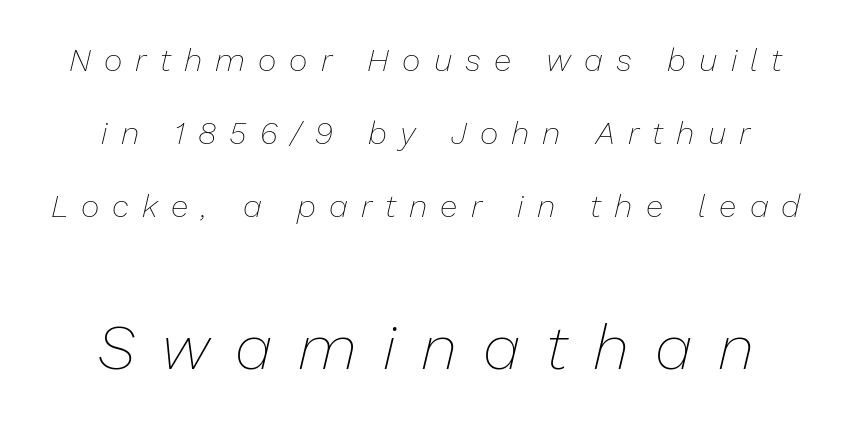
The image shows 63 px thin type, italic (leaning right); set loose line spacing (2.28x), unusually wide letter spacing (+0.41 em), not underlined; the second (bottom) block is 1.97x larger; low stroke contrast and a medium x-height.
